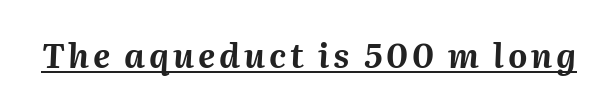
The image shows 33 px bold type, italic (leaning right); set underlined; medium stroke contrast and a medium x-height.
